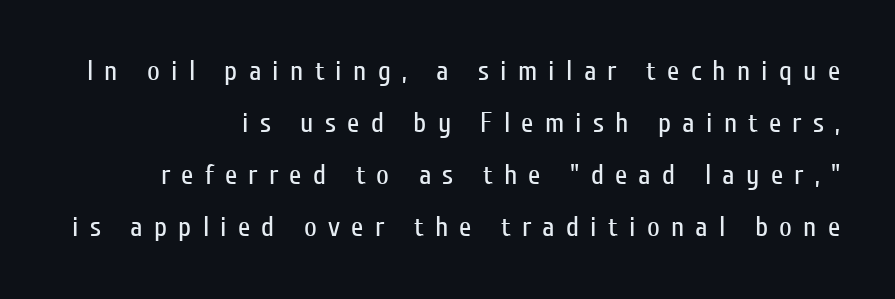
The image shows 28 px regular-weight, condensed sans-serif type, upright; set right-aligned, line spacing 1.86x, unusually wide letter spacing (+0.4 em), not underlined; low stroke contrast and a medium x-height.
